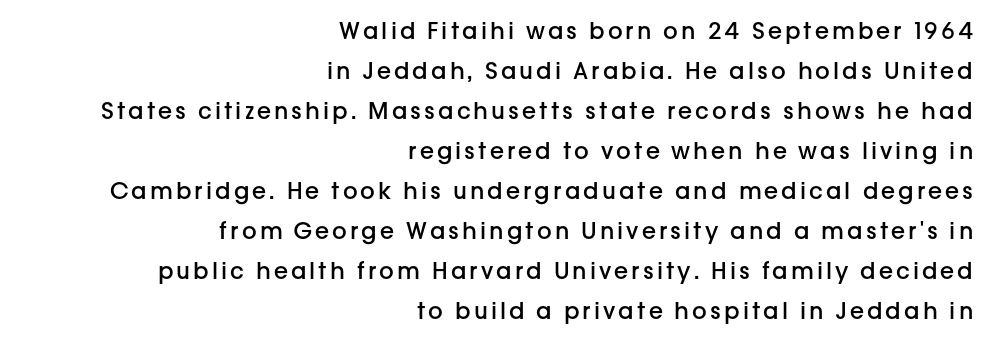
{"italic": "no", "bold": "semi", "underline": "no", "align": "right", "line_spacing_ratio": 1.74, "glyph_px": 23}
